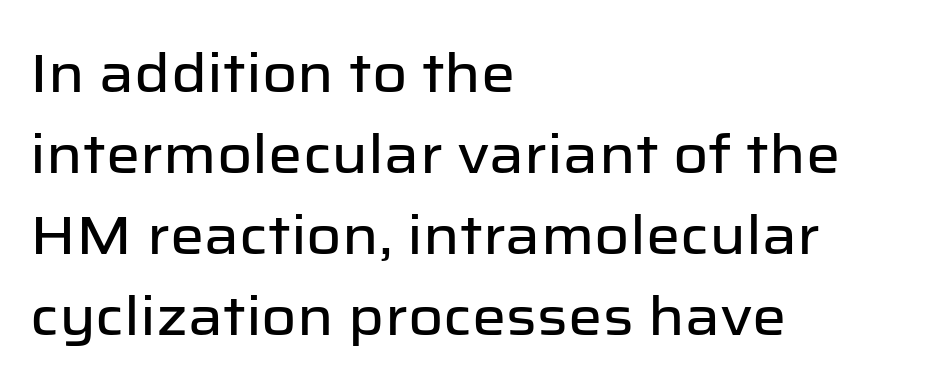
{"serif": "no", "italic": "no", "width": "normal", "stroke_contrast": "low", "x_height": "medium", "monospaced": "no", "underline": "no", "align": "left", "line_spacing": "normal", "line_spacing_ratio": 1.5, "letter_spacing": "normal", "letter_spacing_em": 0.0, "glyph_px": 54}
